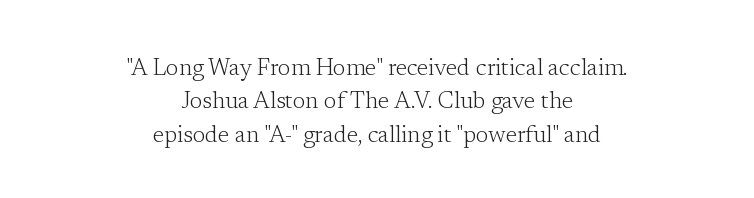
The image shows 23 px text type, upright; set centered, normal line spacing (1.45x), normal letter spacing, not underlined.
